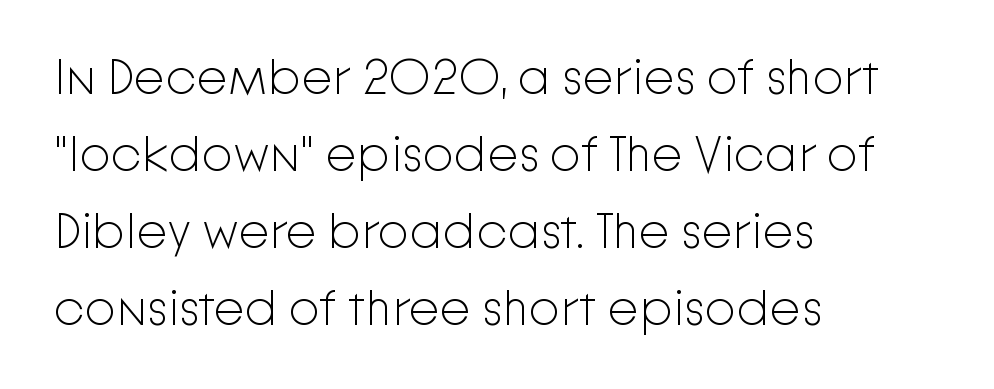
Q: Is the text bold? A: No.
Q: Is the text italic (slanted)? A: No, it is upright.
Q: Is the typeface a serif or a sans-serif typeface? A: Sans-serif.
Q: Is the text underlined? A: No.
Q: How is the paragraph aligned? A: Left-aligned.
Q: Is the spacing between letters normal or unusually wide? A: Normal.
Q: Is the spacing between lines tight, normal or loose? A: Normal.
Q: Width (condensed, normal, or wide)? A: Normal.
Q: Stroke contrast? A: Low.
Q: x-height? A: Medium.
Q: Monospaced? A: No.
